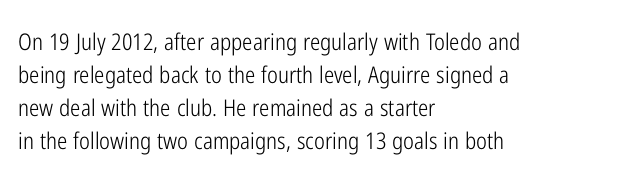
Honestly, the row spacing looks completely unremarkable. Caption: face not bold, strokes unweighted. Posture: vertical. This rendering features lettering with no underline. The setting favours the left margin, as ordinary paragraphs usually do.
